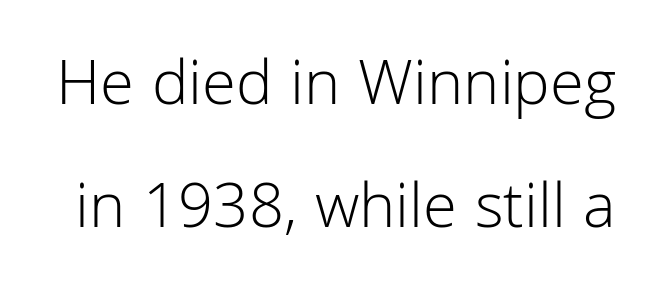
The image shows 66 px light sans-serif type, upright; set line spacing 1.87x, normal letter spacing, not underlined; low stroke contrast and a medium x-height.
